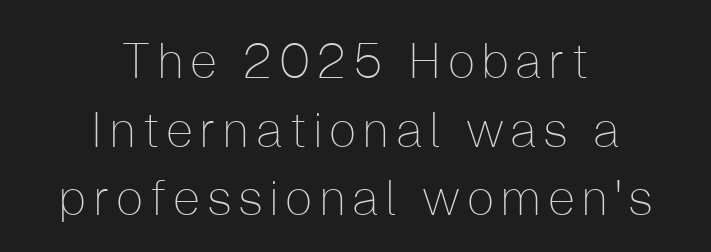
The glyphs in this specimen are sans serif. Do the characters align in a grid? No, the font is proportional. Vertical spacing — default. Ascenders rise straight up at ninety degrees.
